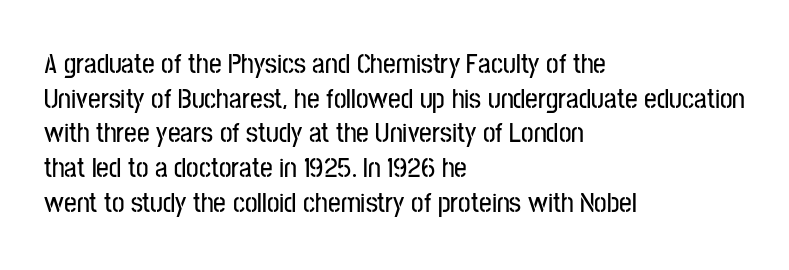
{"serif": "no", "italic": "no", "width": "condensed", "stroke_contrast": "low", "x_height": "medium", "monospaced": "no", "underline": "no", "align": "left", "line_spacing_ratio": 1.24, "letter_spacing": "normal", "letter_spacing_em": 0.0, "glyph_px": 28}
